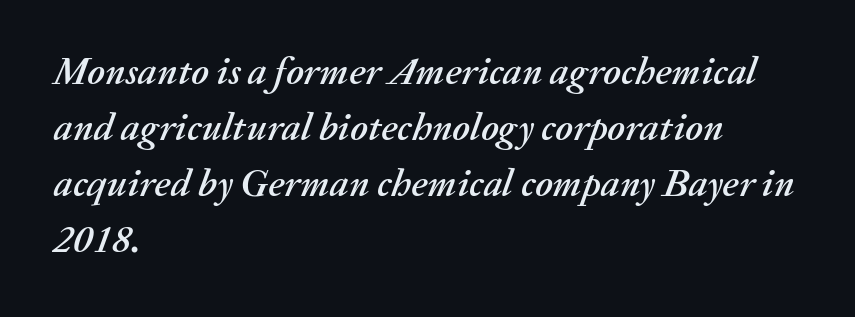
The image shows 39 px text type, italic (leaning right); set left-aligned, normal line spacing (1.44x), normal letter spacing, not underlined; medium stroke contrast and a medium x-height.
